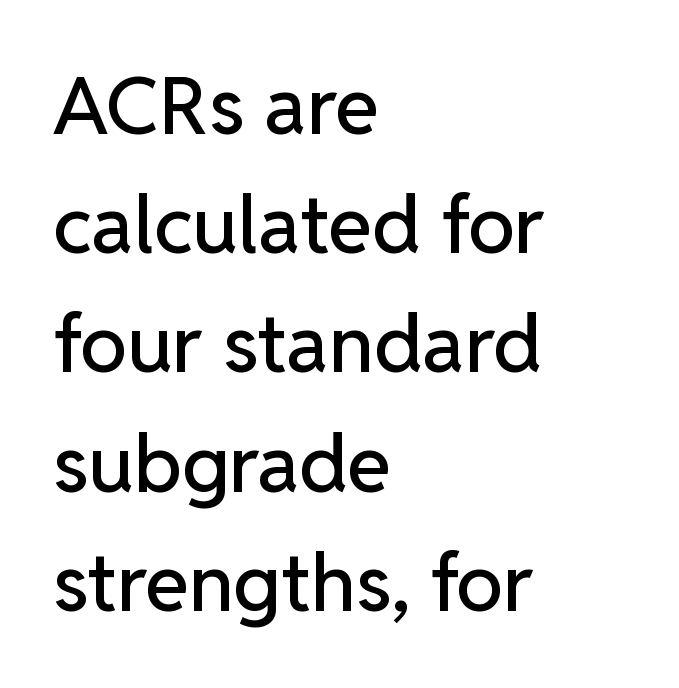
Q: Is the text italic (slanted)? A: No, it is upright.
Q: Is the typeface a serif or a sans-serif typeface? A: Sans-serif.
Q: Is the text underlined? A: No.
Q: How is the paragraph aligned? A: Left-aligned.
Q: Is the spacing between letters normal or unusually wide? A: Normal.
Q: Is the spacing between lines tight, normal or loose? A: Normal.
Q: Width (condensed, normal, or wide)? A: Normal.
Q: Stroke contrast? A: Low.
Q: x-height? A: Medium.
Q: Monospaced? A: No.
